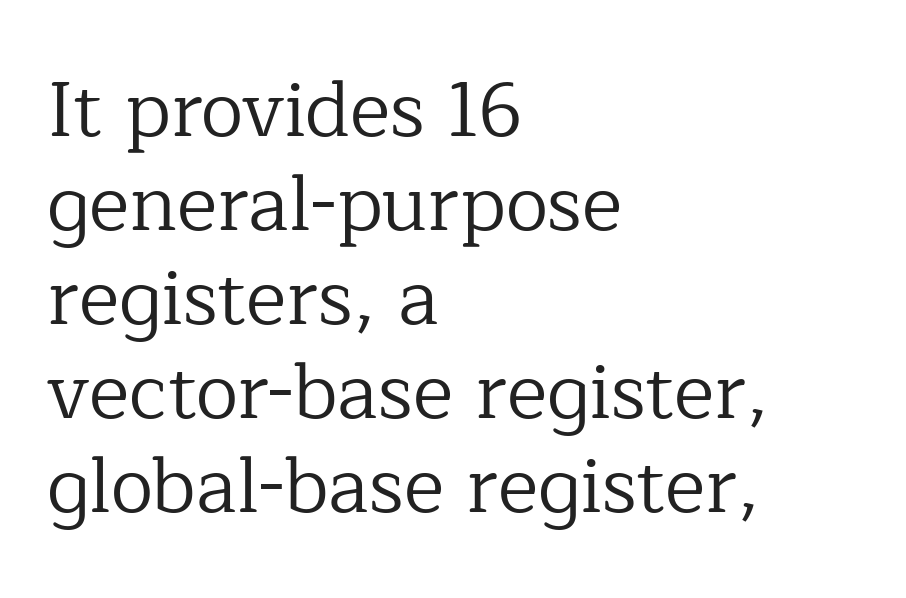
{"serif": "yes", "italic": "no", "bold": "no", "weight": "regular", "width": "normal", "stroke_contrast": "low", "x_height": "medium", "monospaced": "no", "underline": "no", "align": "left", "line_spacing_ratio": 1.22, "letter_spacing": "normal", "letter_spacing_em": 0.0, "glyph_px": 77}
